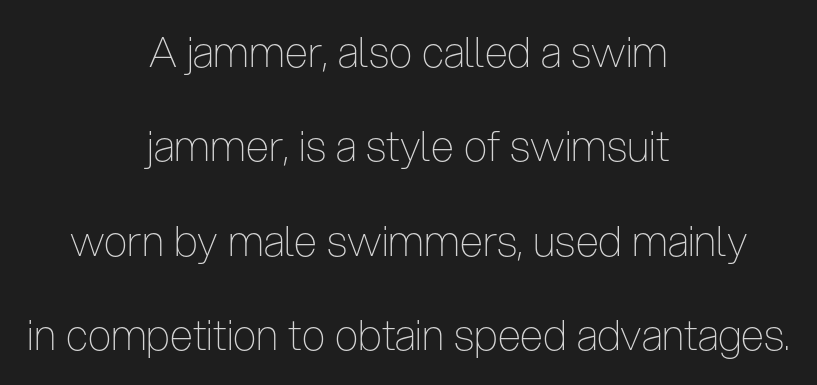
Q: Is the text bold? A: No.
Q: Is the text italic (slanted)? A: No, it is upright.
Q: Is the typeface a serif or a sans-serif typeface? A: Sans-serif.
Q: Is the text underlined? A: No.
Q: How is the paragraph aligned? A: Centered.
Q: Is the spacing between letters normal or unusually wide? A: Normal.
Q: Is the spacing between lines tight, normal or loose? A: Loose.
Q: Width (condensed, normal, or wide)? A: Condensed.
Q: Stroke contrast? A: Low.
Q: x-height? A: Medium.
Q: Monospaced? A: No.
